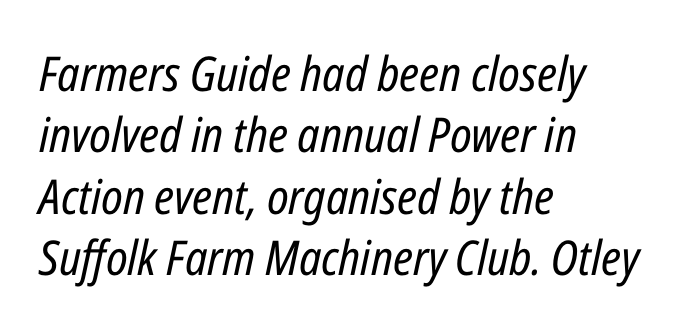
The image shows 48 px regular-weight, condensed type, italic (leaning right); set left-aligned, normal line spacing (1.28x), normal letter spacing, not underlined; low stroke contrast and a medium x-height.
